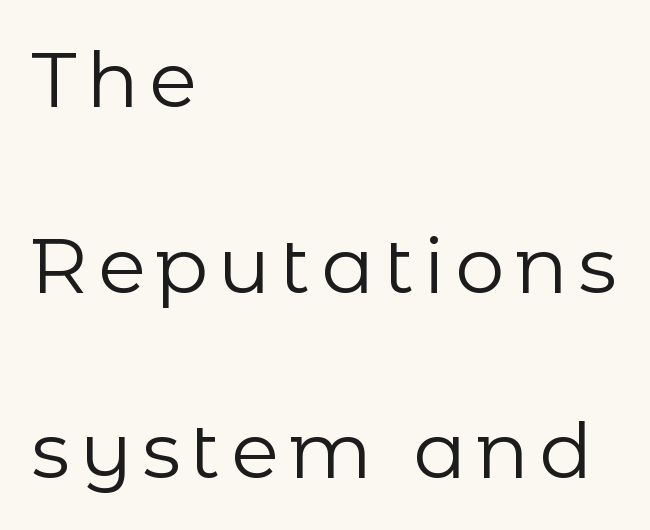
In terms of posture, this sample is upright. Typographically, this falls in the sans-serif category. Notice how the passage keeps a crisp vertical edge on the left only. Loosely led — the rows are spread out.
